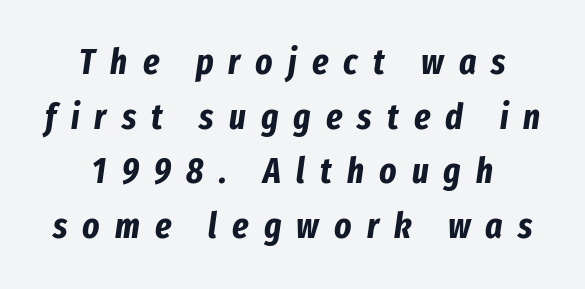
The image shows 36 px bold, condensed type, italic (leaning right); set centered, normal line spacing (1.52x), unusually wide letter spacing (+0.42 em), not underlined; low stroke contrast and a medium x-height.
